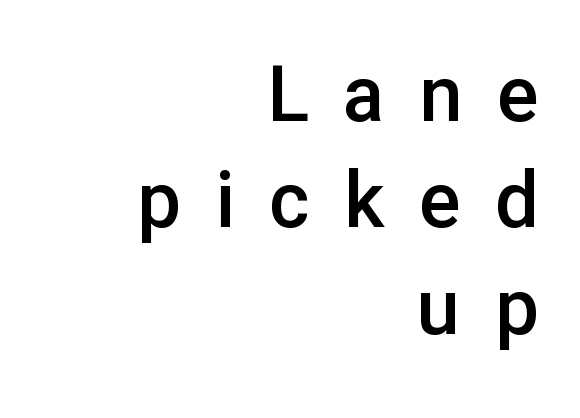
The lettering stays uniformly vertical, giving the passage a roman look. Horizontal bands of white between lines are of average thickness. Display-style spreading of the glyphs; the letterfit is very open. The words here are not underlined. A sans-serif font was chosen for this passage. Summary of weight: moderately heavy, a semibold.
